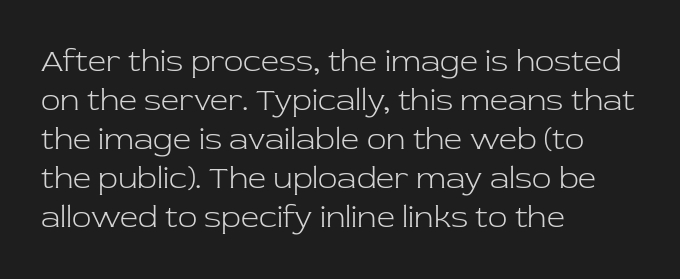
All the whitespace from short lines collects on the right. A roman cut, with each character standing at attention. You could not count columns in this text — the font is proportionally spaced. Font category for this specimen: serif. No heavy texture on the line: the type isn't bold. Characters follow at the spacing the type designer built in.
